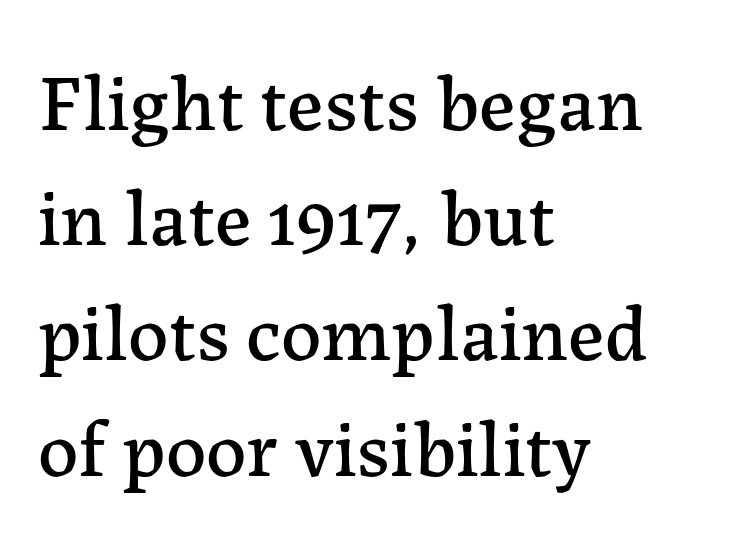
{"serif": "yes", "italic": "no", "width": "normal", "stroke_contrast": "low", "x_height": "medium", "monospaced": "no", "underline": "no", "align": "left", "line_spacing": "normal", "line_spacing_ratio": 1.44, "letter_spacing": "normal", "letter_spacing_em": 0.0, "glyph_px": 80}
